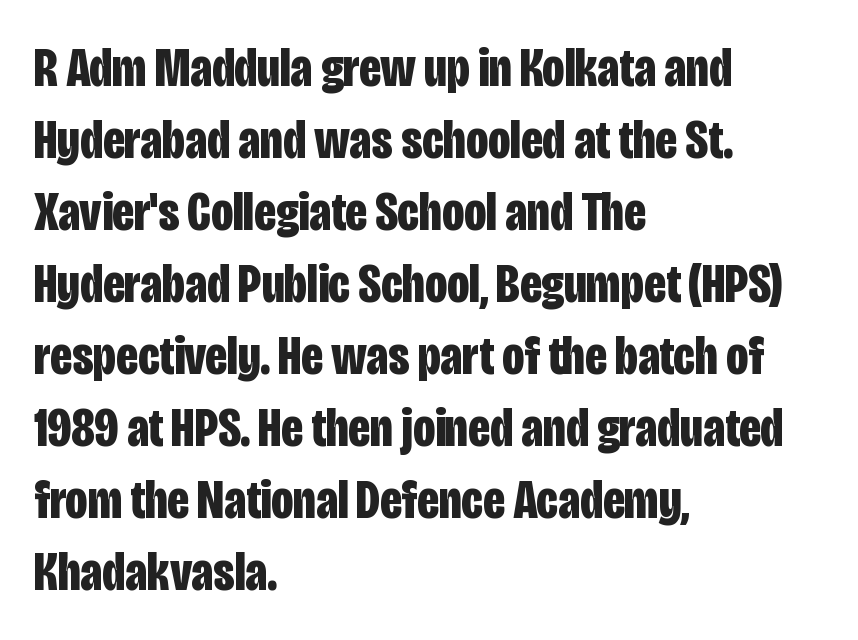
Q: Is the text bold? A: Yes.
Q: Is the text italic (slanted)? A: No, it is upright.
Q: Is the typeface a serif or a sans-serif typeface? A: Sans-serif.
Q: Is the text underlined? A: No.
Q: How is the paragraph aligned? A: Left-aligned.
Q: Is the spacing between letters normal or unusually wide? A: Normal.
Q: Is the spacing between lines tight, normal or loose? A: Normal.
Q: Width (condensed, normal, or wide)? A: Condensed.
Q: Stroke contrast? A: Low.
Q: x-height? A: Large.
Q: Monospaced? A: No.
